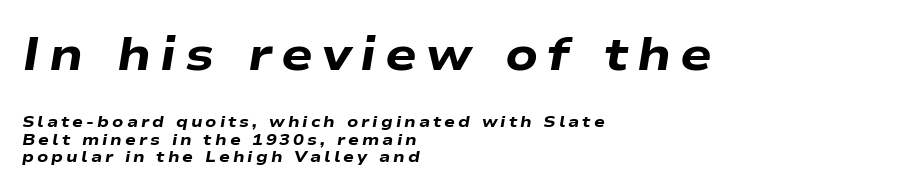
Q: Is the text bold? A: Yes.
Q: Is the text italic (slanted)? A: Yes, it leans right by about 9 degrees.
Q: Is the text underlined? A: No.
Q: How is the paragraph aligned? A: Left-aligned.
Q: Is the spacing between lines tight, normal or loose? A: Tight.
Q: Which block of text is set in a larger size, the first (top) or the second (bottom)? A: The first (top) one.
Q: Width (condensed, normal, or wide)? A: Wide.
Q: Stroke contrast? A: Low.
Q: x-height? A: Medium.
Q: Monospaced? A: No.
